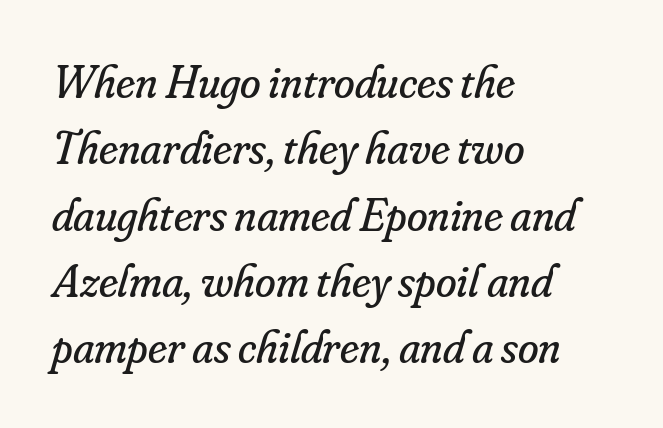
The image shows 47 px regular-weight serif type, italic (leaning right); set left-aligned, normal line spacing (1.41x), normal letter spacing, not underlined; low stroke contrast and a small x-height.
